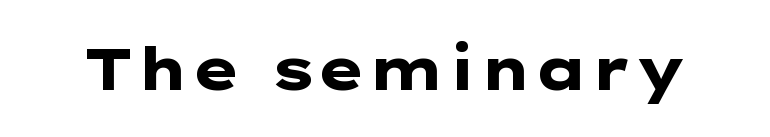
Q: Is the text bold? A: Yes.
Q: Is the text italic (slanted)? A: No, it is upright.
Q: Is the typeface a serif or a sans-serif typeface? A: Sans-serif.
Q: Is the text underlined? A: No.
Q: Is the spacing between letters normal or unusually wide? A: Normal.
Q: Width (condensed, normal, or wide)? A: Wide.
Q: Stroke contrast? A: Low.
Q: x-height? A: Medium.
